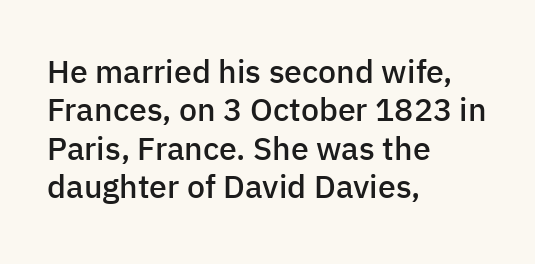
{"serif": "no", "italic": "no", "bold": "semi", "weight": "semibold", "width": "normal", "stroke_contrast": "low", "x_height": "medium", "monospaced": "no", "underline": "no", "align": "left", "line_spacing_ratio": 1.2, "letter_spacing": "normal", "letter_spacing_em": 0.0, "glyph_px": 32}
